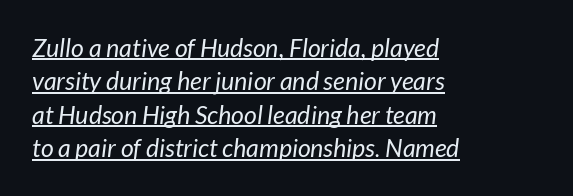
Words appear dense and cohesive because spacing is normal. Letters have the restrained weight of plain body copy at most. Where is the straight margin? On the left. Every word sits above its own underline. The rows are spaced the way most documents space them. If you drew a line through each stem, it would be angled.
